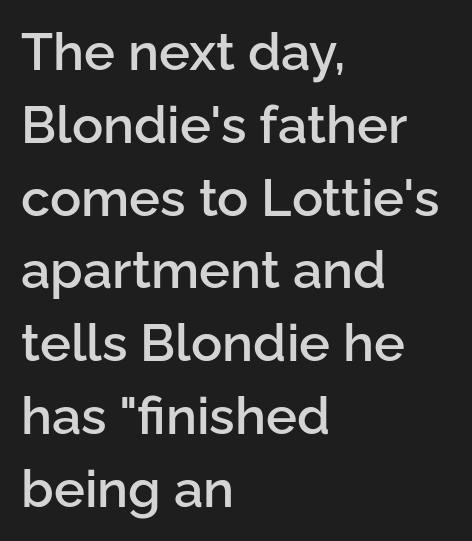
The space between consecutive lines is moderate. The characters look somewhat weighty, a semibold short of true bold. Standard letterfit; no display-style spreading of the glyphs. When letters stand straight like this, we call the style roman or upright. Words float on clear page, feet unadorned. The compositor pushed each line to the left boundary.
